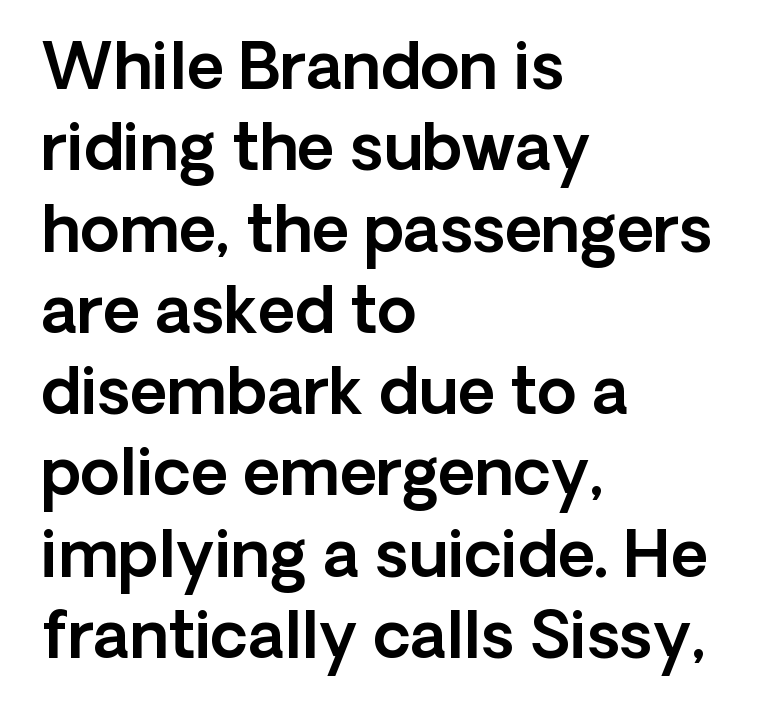
The image shows 64 px sans-serif type, upright; set left-aligned, normal line spacing (1.27x), normal letter spacing, not underlined; a medium x-height.
